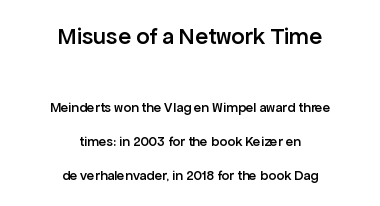
{"italic": "no", "bold": "semi", "underline": "no", "align": "center", "line_spacing": "loose", "line_spacing_ratio": 2.42, "letter_spacing": "normal", "letter_spacing_em": 0.0, "larger_block": "first", "size_ratio": 1.71, "glyph_px": 24}
